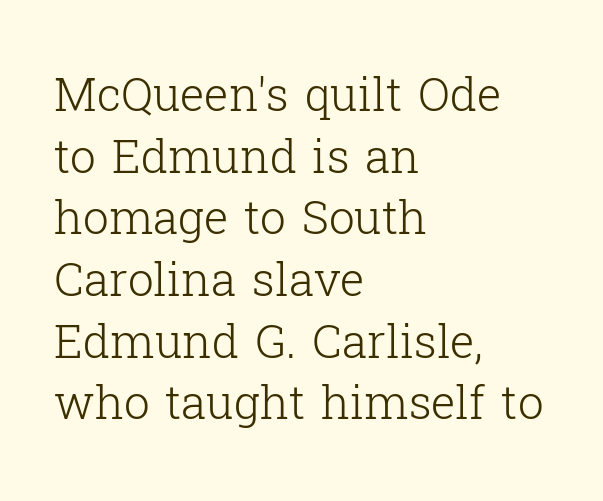
Descenders hang freely into open space. No letter is thick-stroked: the sample isn't bold. The rendering shows small feet on the letterforms — a serif design. A typesetter would mark this as roman, not italic. Reading down the block, your eye returns to a fixed left position each line.
